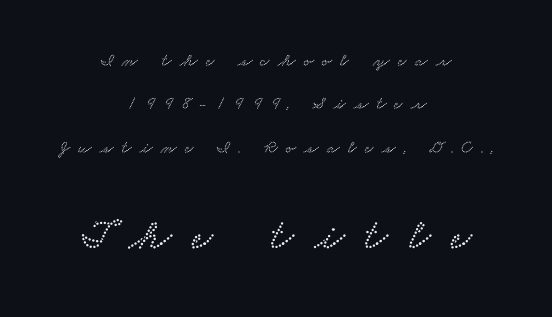
Tracking value appears strongly positive — letters spread wide. Is there much room between lines? Yes — plenty of vertical air separates them. Honestly, there is no underline to notice here at all. Each letter keeps its own natural width here, so spacing adapts to shape. Does the copy run flush right? No — it is centered line by line. Small tapered or slab feet sit at the stroke ends, so this counts as serif.
